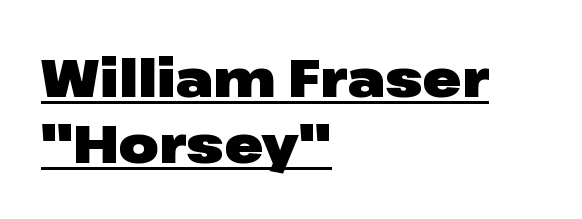
The image shows 52 px heavy, wide sans-serif type, upright; set left-aligned, normal line spacing (1.26x), normal letter spacing, underlined; low stroke contrast and a medium x-height.
